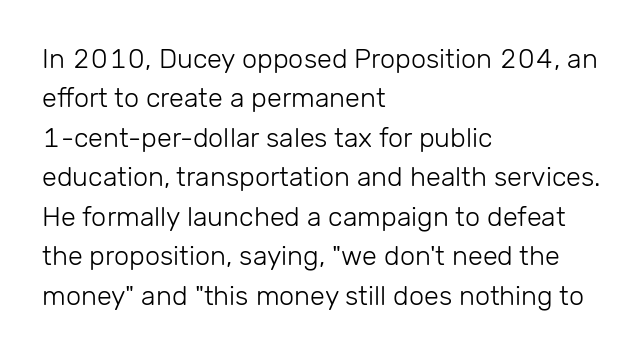
Quick note: not italic, upright. Is the stroke heavy? The answer is a plain regular-or-lighter. The setting favours the left margin, as ordinary paragraphs usually do. Has an underline been added? It has not. Tracking here is standard; glyphs follow each other at the usual distance. Line spacing here is normal.
